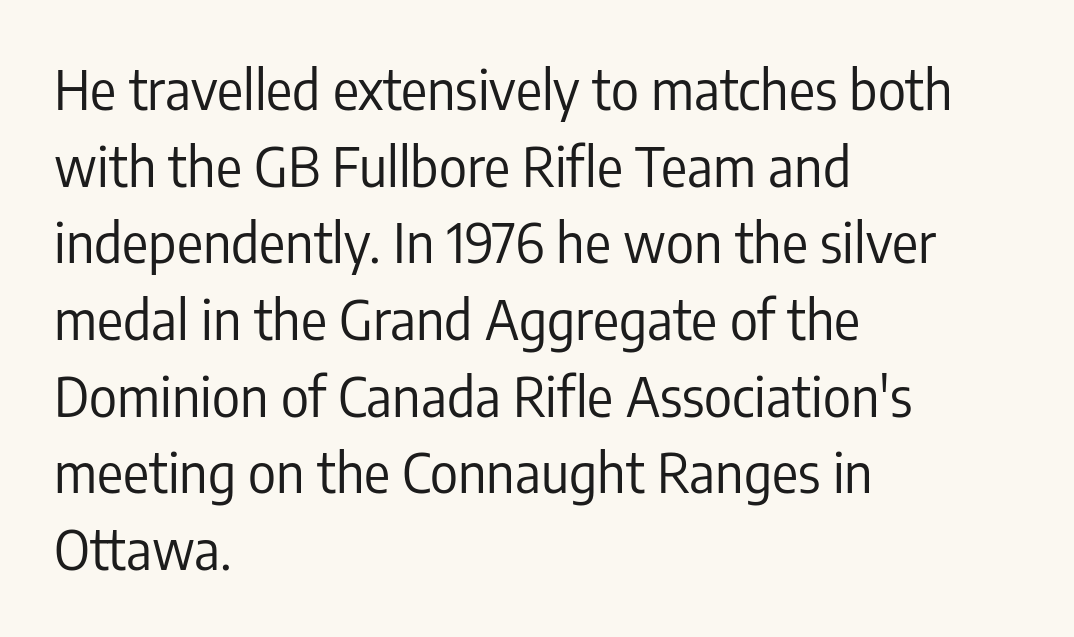
Q: Is the text bold? A: No.
Q: Is the text italic (slanted)? A: No, it is upright.
Q: Is the typeface a serif or a sans-serif typeface? A: Sans-serif.
Q: Is the text underlined? A: No.
Q: How is the paragraph aligned? A: Left-aligned.
Q: Is the spacing between letters normal or unusually wide? A: Normal.
Q: Is the spacing between lines tight, normal or loose? A: Normal.
Q: Width (condensed, normal, or wide)? A: Condensed.
Q: Stroke contrast? A: Low.
Q: x-height? A: Medium.
Q: Monospaced? A: No.
